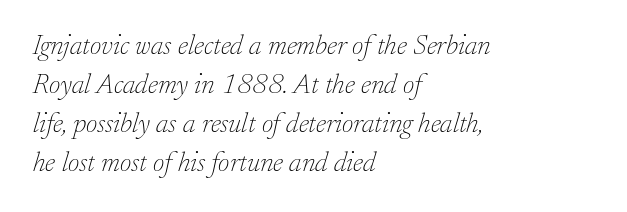
Stroke thickness stays within the range of a standard reading face or lighter. Summary of vertical rhythm: regular, with standard interline spacing. The foot of each line stays bare and open. This rendering employs a face with finishing strokes, i.e., a serif.
